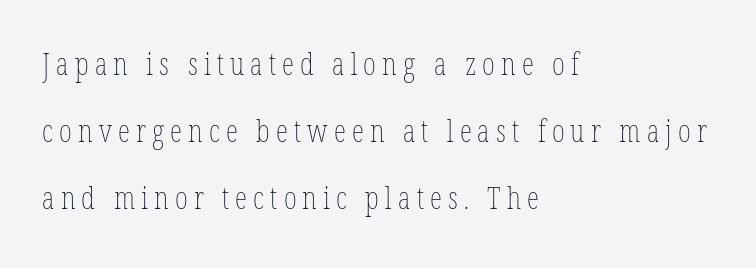
{"italic": "no", "bold": "no", "weight": "thin", "width": "condensed", "stroke_contrast": "low", "x_height": "medium", "monospaced": "no", "underline": "no", "align": "left", "line_spacing": "loose", "line_spacing_ratio": 2.16, "letter_spacing": "wide", "letter_spacing_em": 0.2, "glyph_px": 31}
